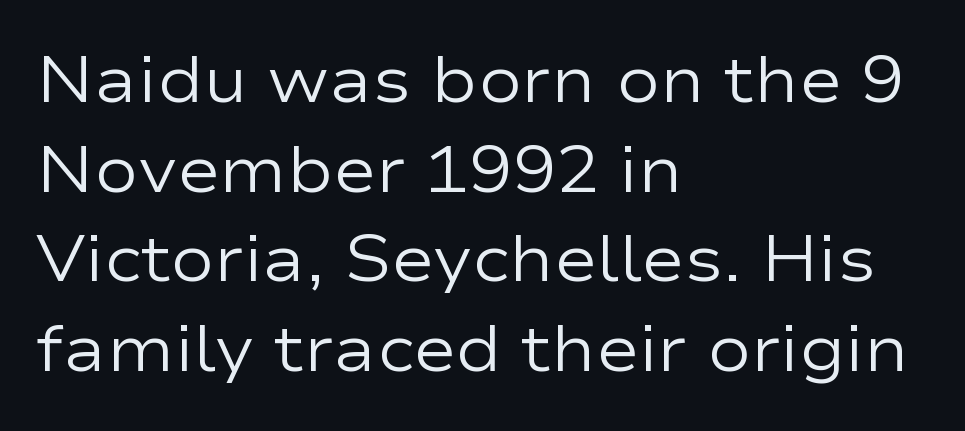
The image shows 65 px regular-weight, wide sans-serif type, upright; set left-aligned, normal line spacing (1.38x), normal letter spacing, not underlined; low stroke contrast and a medium x-height.
